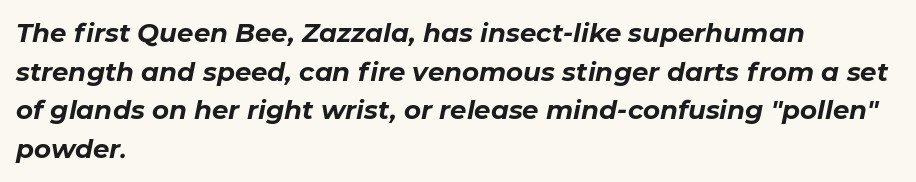
Interline gaps are of average width in this sample. The passage shown leans; its letterforms are oblique. Clear beneath every line of the passage. The paragraph shown leans on its left margin. A typesetter would call this zero additional tracking. As a designer I'd log this as weight 700, bold.
